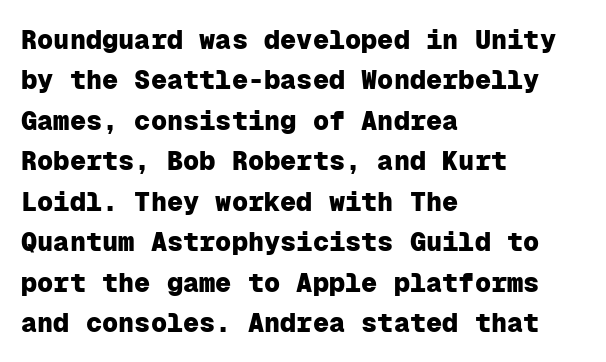
Look at the tracking — it's just the regular setting, nothing added. A classic flush-left, rag-right setting is used for this passage. Lines of text with bare space underneath. The font's upright variant was chosen for this text.
